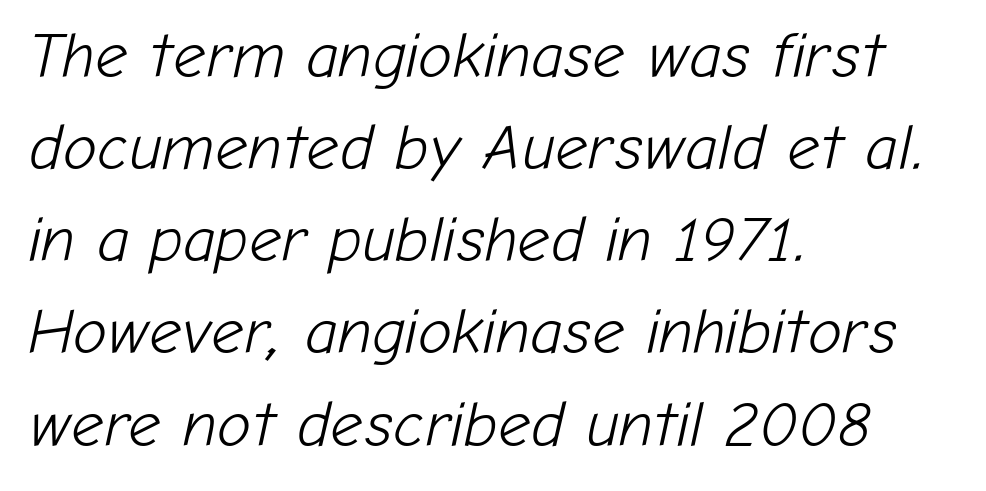
Stems and bowls with no extra thickness — not bold. Honestly, the letter spacing is just normal — you wouldn't notice it. Underlining? Definitely not there. Leading matches the norm, producing a regular column. Varying glyph widths throughout — classic text-font behaviour.
